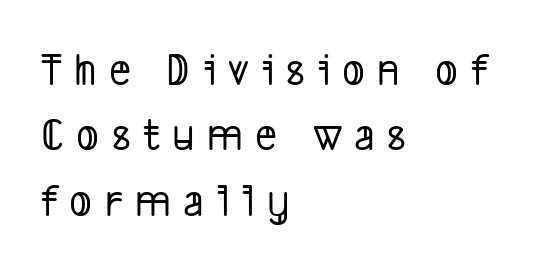
Vertically, the passage feels balanced, rows spaced as you'd expect. Unlike a traditional serif, this face leaves its strokes unadorned. You could not count columns in this text — the font is proportionally spaced. Left-aligned paragraph, ragged on the right. The area under the type is left untouched. Tracking here is generous; glyphs stand well apart from one another.
